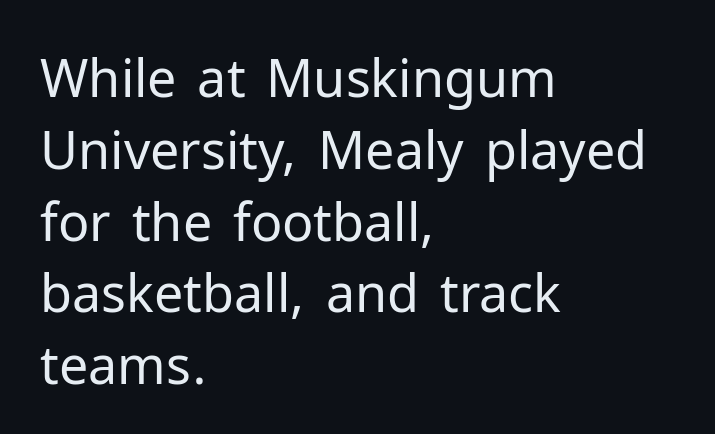
{"serif": "no", "italic": "no", "bold": "no", "weight": "regular", "width": "normal", "stroke_contrast": "low", "x_height": "medium", "monospaced": "no", "underline": "no", "align": "left", "line_spacing": "normal", "line_spacing_ratio": 1.38, "letter_spacing": "normal", "letter_spacing_em": 0.0, "glyph_px": 52}
